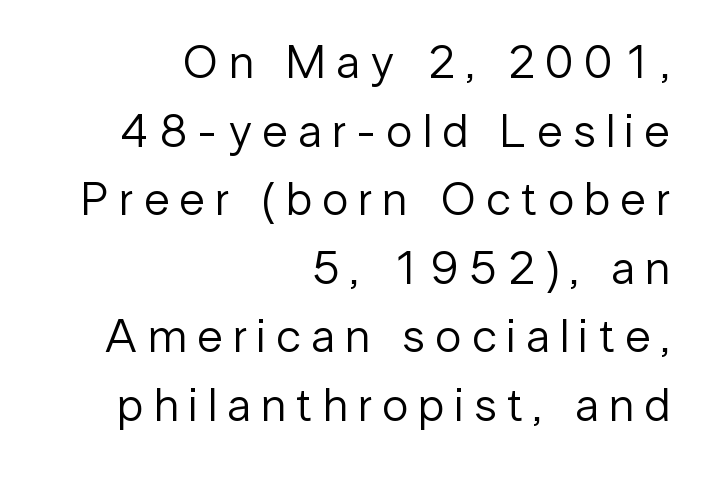
Just letters on the line, the space beneath them empty. Regular leading. Heaviness? Minimal to ordinary, like unemphasized prose. Here the designer chose a conventional face with non-uniform glyph widths.
